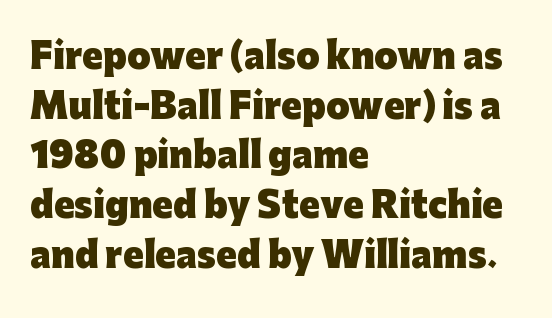
Q: Is the text bold? A: Yes.
Q: Is the text italic (slanted)? A: No, it is upright.
Q: Is the typeface a serif or a sans-serif typeface? A: Sans-serif.
Q: Is the text underlined? A: No.
Q: How is the paragraph aligned? A: Left-aligned.
Q: Is the spacing between letters normal or unusually wide? A: Normal.
Q: Is the spacing between lines tight, normal or loose? A: Normal.
Q: Width (condensed, normal, or wide)? A: Normal.
Q: Stroke contrast? A: Low.
Q: x-height? A: Medium.
Q: Monospaced? A: No.
